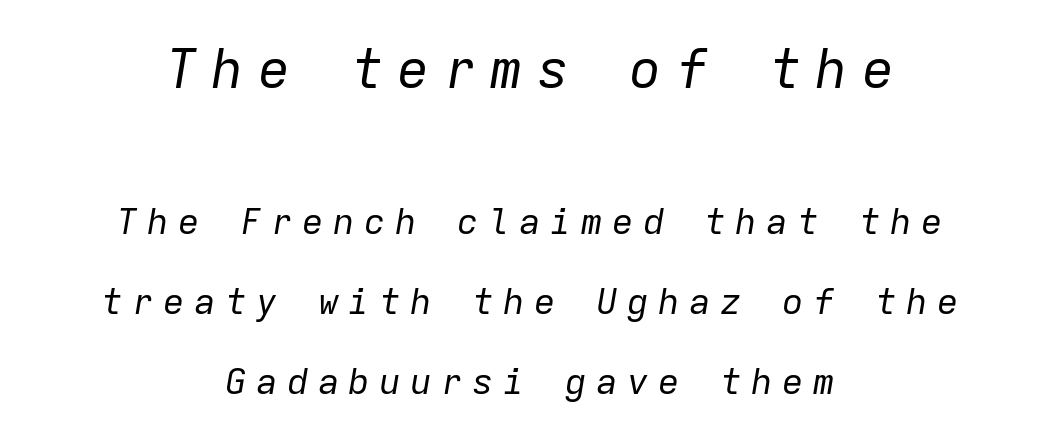
Q: Is the text bold? A: No.
Q: Is the text italic (slanted)? A: Yes, it leans right by about 9 degrees.
Q: Is the text underlined? A: No.
Q: How is the paragraph aligned? A: Centered.
Q: Is the spacing between letters normal or unusually wide? A: Unusually wide.
Q: Is the spacing between lines tight, normal or loose? A: Loose.
Q: Which block of text is set in a larger size, the first (top) or the second (bottom)? A: The first (top) one.
Q: Width (condensed, normal, or wide)? A: Normal.
Q: Stroke contrast? A: Low.
Q: x-height? A: Medium.
Q: Monospaced? A: Yes.
